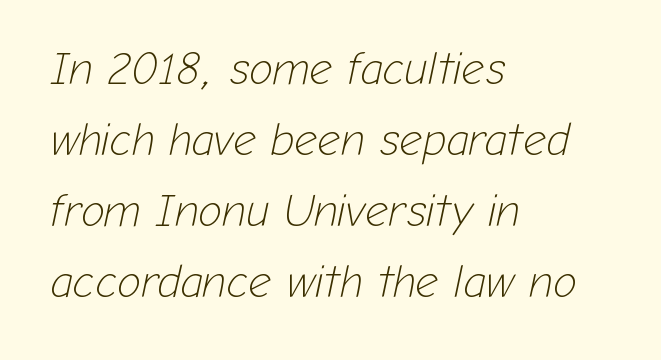
The image shows 45 px light type, italic (leaning right); set left-aligned, normal line spacing (1.58x), normal letter spacing, not underlined; low stroke contrast and a medium x-height.
